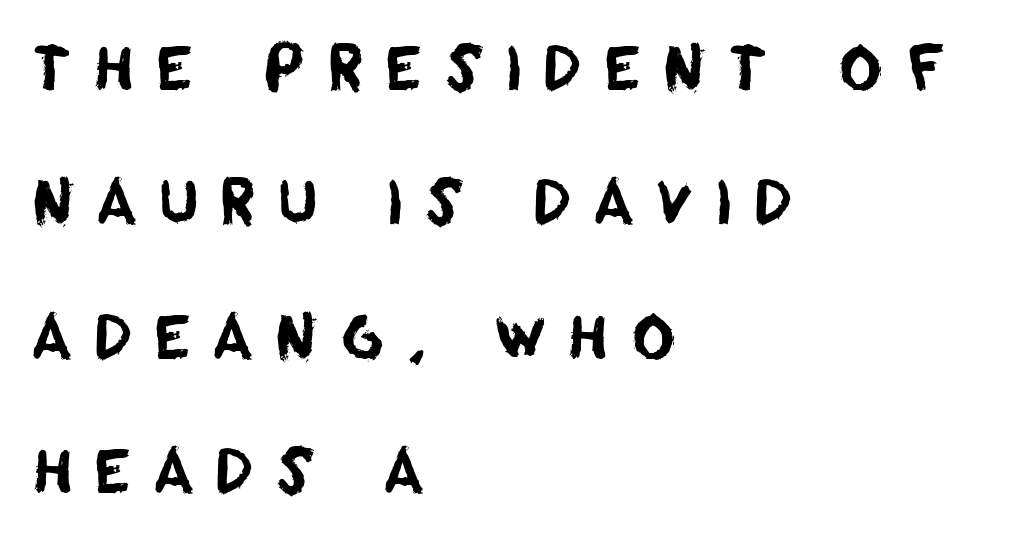
The face used here is rendered with a markedly widened letterfit. Quick note: underline off. Spacing verdict: proportional, widths tailored to each character. Caption: multi-line text, flush left, ragged right. Serifs: no, the terminals of the letterforms are clean. Leading is clearly above the norm, producing a sparse column.
